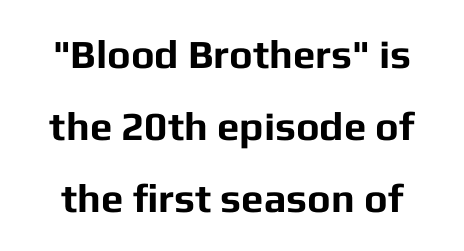
{"serif": "no", "italic": "no", "bold": "yes", "weight": "bold", "width": "normal", "stroke_contrast": "low", "x_height": "medium", "monospaced": "no", "underline": "no", "line_spacing_ratio": 1.8, "letter_spacing": "normal", "letter_spacing_em": 0.0, "glyph_px": 40}
